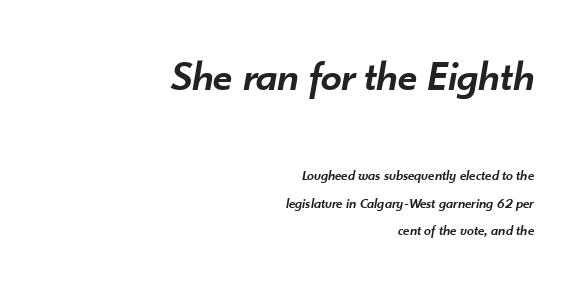
{"italic": "yes", "lean": "right", "slant_degrees": 10, "bold": "semi", "weight": "semibold", "width": "normal", "stroke_contrast": "low", "x_height": "small", "monospaced": "no", "underline": "no", "align": "right", "line_spacing": "loose", "line_spacing_ratio": 1.97, "letter_spacing": "normal", "letter_spacing_em": 0.0, "larger_block": "first", "size_ratio": 3.0, "glyph_px": 42}
